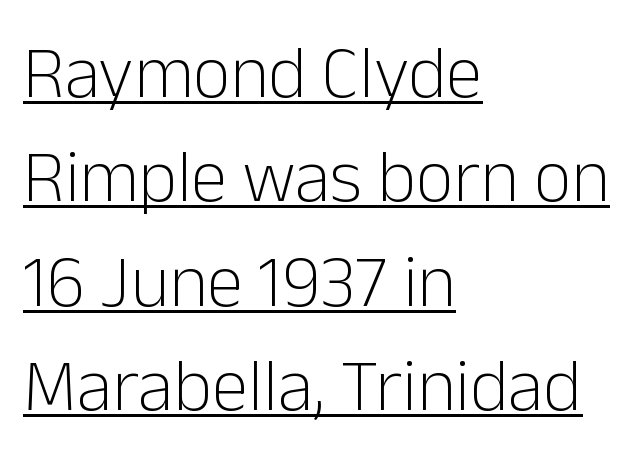
Q: Is the text bold? A: No.
Q: Is the text italic (slanted)? A: No, it is upright.
Q: Is the typeface a serif or a sans-serif typeface? A: Sans-serif.
Q: Is the text underlined? A: Yes.
Q: How is the paragraph aligned? A: Left-aligned.
Q: Is the spacing between letters normal or unusually wide? A: Normal.
Q: Is the spacing between lines tight, normal or loose? A: Normal.
Q: Width (condensed, normal, or wide)? A: Normal.
Q: Stroke contrast? A: Low.
Q: x-height? A: Medium.
Q: Monospaced? A: No.
